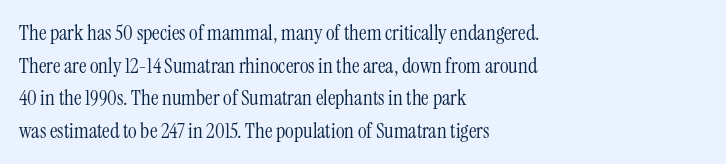
{"italic": "no", "bold": "no", "underline": "no", "align": "left", "line_spacing": "normal", "line_spacing_ratio": 1.55, "letter_spacing": "normal", "letter_spacing_em": 0.0, "glyph_px": 21}
